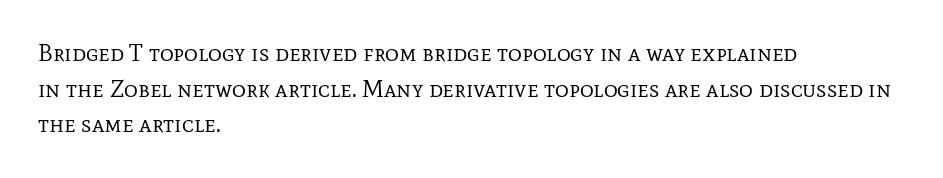
{"italic": "no", "bold": "no", "underline": "no", "align": "left", "line_spacing": "normal", "line_spacing_ratio": 1.48, "letter_spacing": "normal", "letter_spacing_em": 0.0, "glyph_px": 24}
